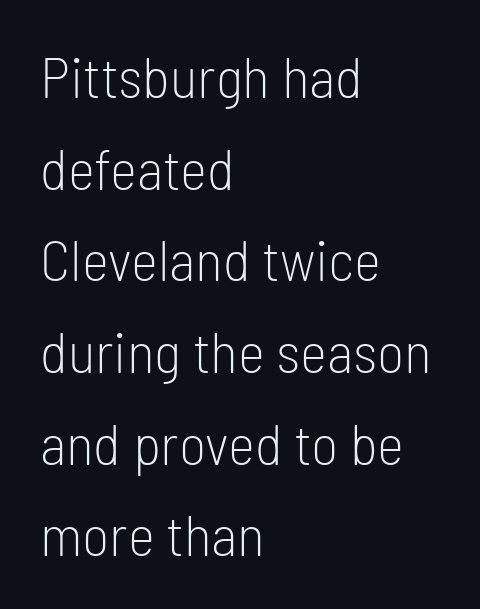
The image shows 58 px light, condensed sans-serif type, upright; set left-aligned, normal line spacing (1.58x), normal letter spacing, not underlined; low stroke contrast and a medium x-height.
